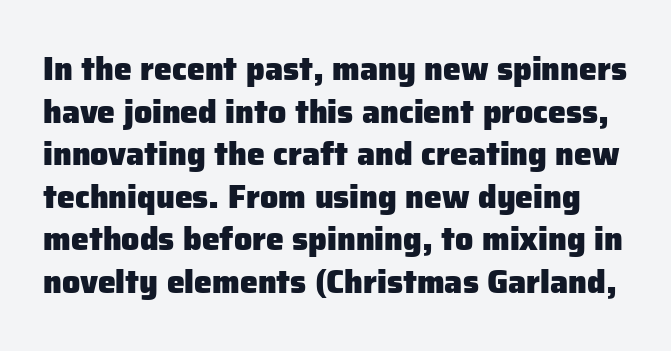
The image shows 32 px heavy sans-serif type, upright; set normal line spacing (1.33x), normal letter spacing, not underlined; low stroke contrast and a medium x-height.
